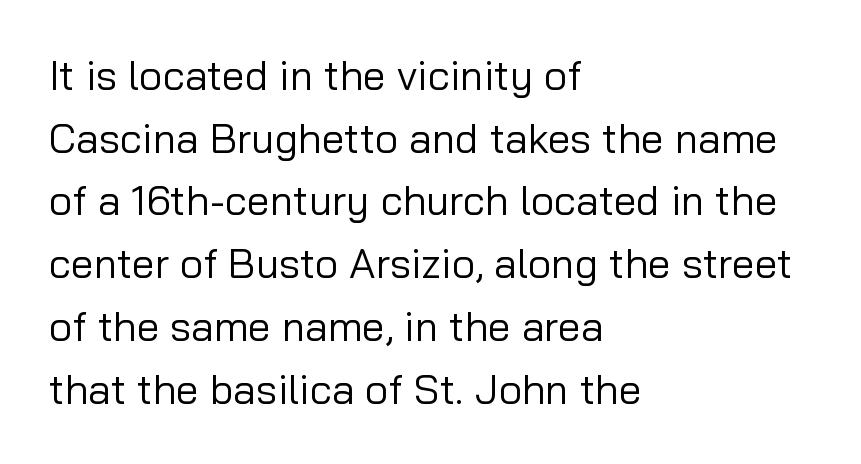
Check where the strokes stop: nothing finishes them off — pure sans. The font's upright variant was chosen for this text. The ragged edge is on the right, which tells us the setting is flush left. No letter is thick-stroked: the sample isn't bold.
